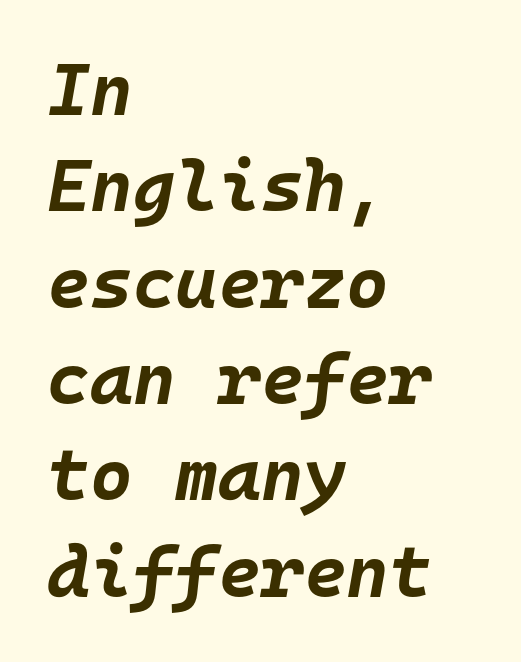
Q: Is the text bold? A: Yes.
Q: Is the text italic (slanted)? A: Yes, it leans right by about 10 degrees.
Q: Is the text underlined? A: No.
Q: How is the paragraph aligned? A: Left-aligned.
Q: Is the spacing between letters normal or unusually wide? A: Normal.
Q: Is the spacing between lines tight, normal or loose? A: Normal.
Q: Width (condensed, normal, or wide)? A: Normal.
Q: Stroke contrast? A: Low.
Q: x-height? A: Large.
Q: Monospaced? A: Yes.
